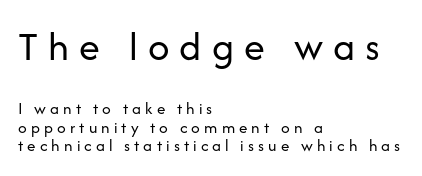
{"serif": "no", "italic": "no", "bold": "no", "weight": "regular", "width": "normal", "stroke_contrast": "low", "x_height": "medium", "monospaced": "no", "underline": "no", "align": "left", "line_spacing": "tight", "line_spacing_ratio": 1.09, "letter_spacing": "wide", "letter_spacing_em": 0.24, "larger_block": "first", "size_ratio": 2.47, "glyph_px": 42}
